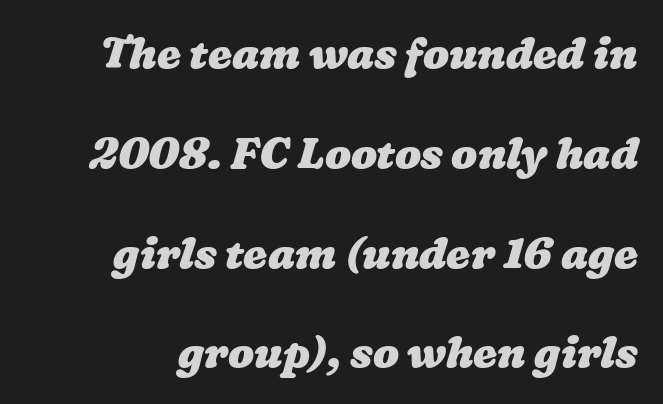
{"bold": "yes", "weight": "heavy", "width": "wide", "stroke_contrast": "low", "x_height": "medium", "monospaced": "no", "underline": "no", "line_spacing": "loose", "line_spacing_ratio": 2.32, "letter_spacing": "normal", "letter_spacing_em": 0.0, "glyph_px": 43}
